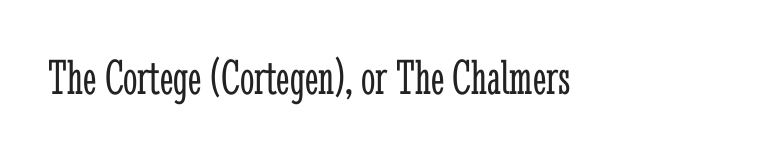
The image shows 51 px light, condensed serif type, upright; set normal letter spacing, not underlined; low stroke contrast and a medium x-height.
